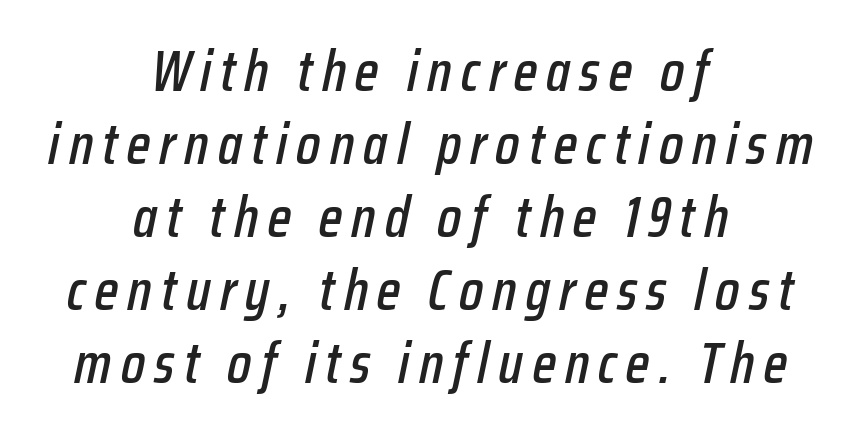
Q: Is the text italic (slanted)? A: Yes, it leans right by about 12 degrees.
Q: Is the text underlined? A: No.
Q: How is the paragraph aligned? A: Centered.
Q: Is the spacing between lines tight, normal or loose? A: Normal.
Q: Width (condensed, normal, or wide)? A: Condensed.
Q: Stroke contrast? A: Low.
Q: x-height? A: Medium.
Q: Monospaced? A: No.
